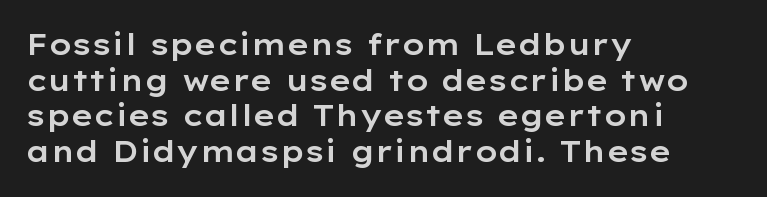
Q: Is the text italic (slanted)? A: No, it is upright.
Q: Is the typeface a serif or a sans-serif typeface? A: Sans-serif.
Q: Is the text underlined? A: No.
Q: How is the paragraph aligned? A: Left-aligned.
Q: Is the spacing between letters normal or unusually wide? A: Normal.
Q: Width (condensed, normal, or wide)? A: Wide.
Q: Stroke contrast? A: Low.
Q: x-height? A: Medium.
Q: Monospaced? A: No.
